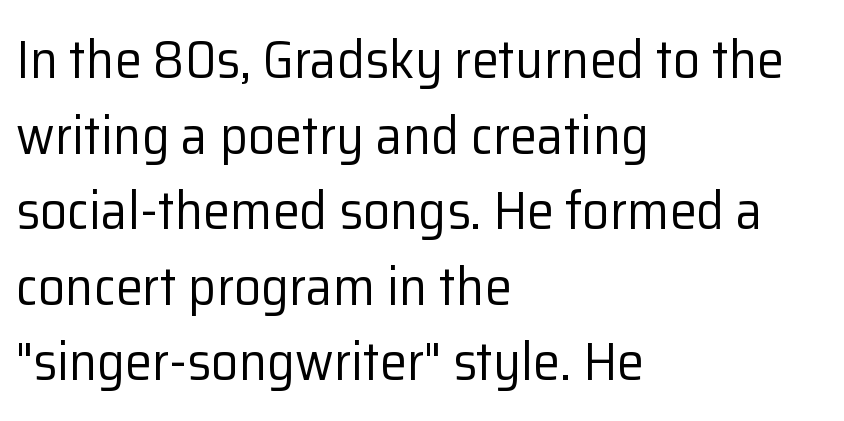
If you measured baseline to baseline, you'd find a middling distance. Note the varied advance widths — an 'i' is clearly narrower than an 'm'. Alignment: flush left. The lettering holds an erect, upright posture throughout. The text was rendered using a sans face with plain stroke endings. A quiet, ordinary-to-light weight characterises the typeface.
